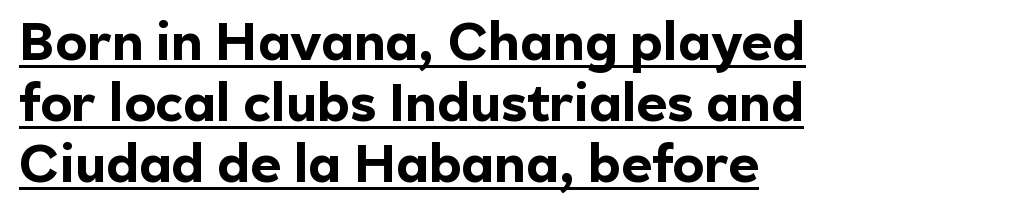
A typesetter would call this proportional, since set widths differ per character. A student would call this left alignment; a typographer would say flush left, rag right. The letterforms sit shoulder to shoulder at normal distance. Whoever set this chose condensed vertical rhythm over breathing room.
